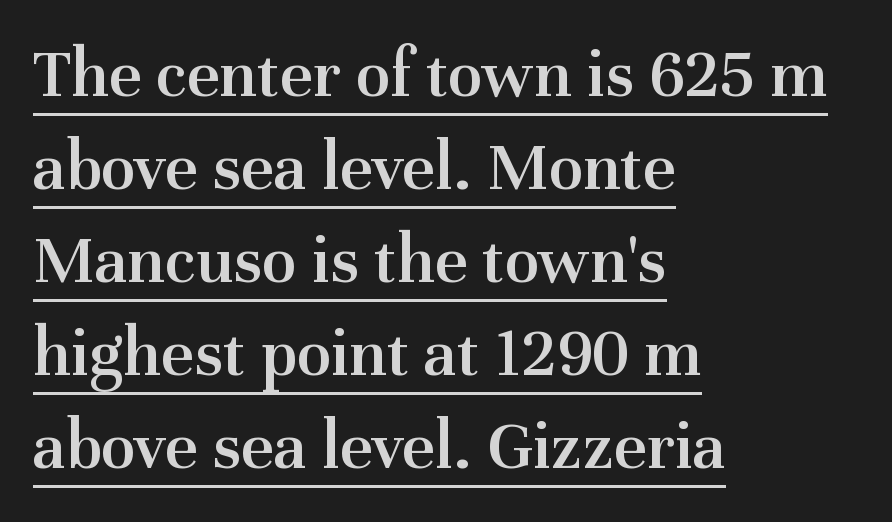
The image shows 71 px semibold serif type, upright; set left-aligned, normal line spacing (1.31x), normal letter spacing, underlined; medium stroke contrast and a medium x-height.
